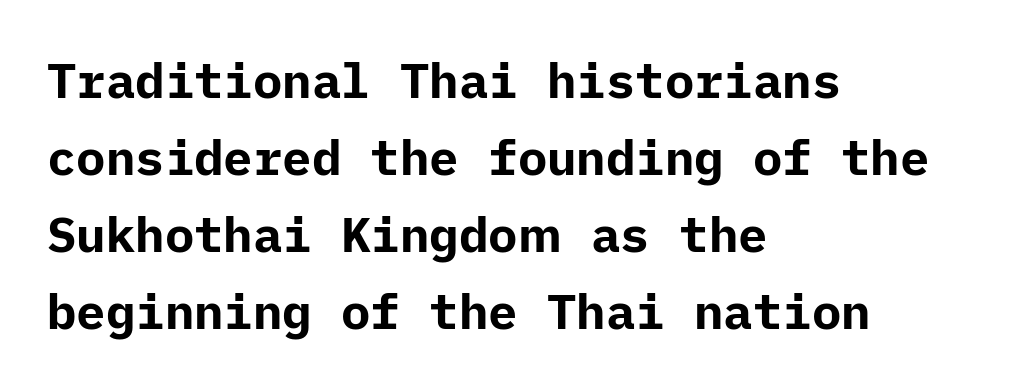
Q: Is the text bold? A: Yes.
Q: Is the text italic (slanted)? A: No, it is upright.
Q: Is the typeface a serif or a sans-serif typeface? A: Sans-serif.
Q: Is the text underlined? A: No.
Q: How is the paragraph aligned? A: Left-aligned.
Q: Is the spacing between letters normal or unusually wide? A: Normal.
Q: Is the spacing between lines tight, normal or loose? A: Normal.
Q: Width (condensed, normal, or wide)? A: Normal.
Q: Stroke contrast? A: Low.
Q: x-height? A: Medium.
